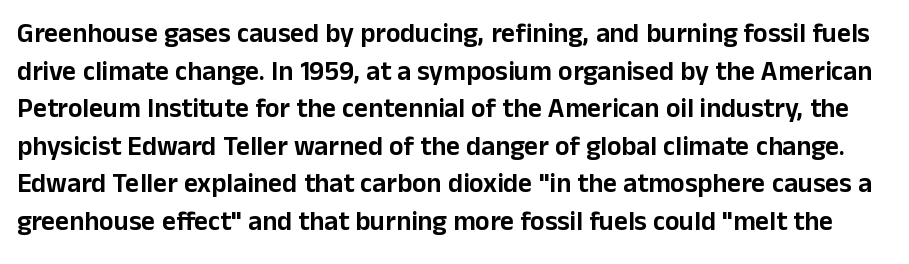
Q: Is the text italic (slanted)? A: No, it is upright.
Q: Is the text underlined? A: No.
Q: Is the spacing between letters normal or unusually wide? A: Normal.
Q: Is the spacing between lines tight, normal or loose? A: Normal.
